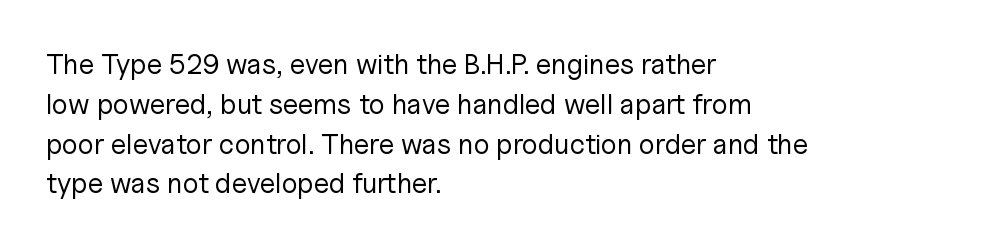
The lines sit at an ordinary, default distance from one another. This is roman type, the default non-slanted kind. You can tell from the bare stems that sans-serif type was used. Beneath every word, the page is bare.
